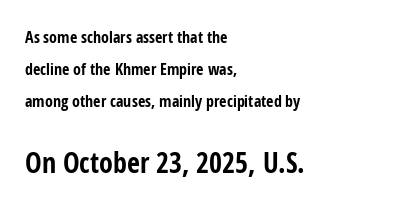
The image shows 28 px bold, condensed sans-serif type, upright; set left-aligned, loose line spacing (1.99x), normal letter spacing, not underlined; the second (bottom) block is 1.75x larger; low stroke contrast and a medium x-height.
